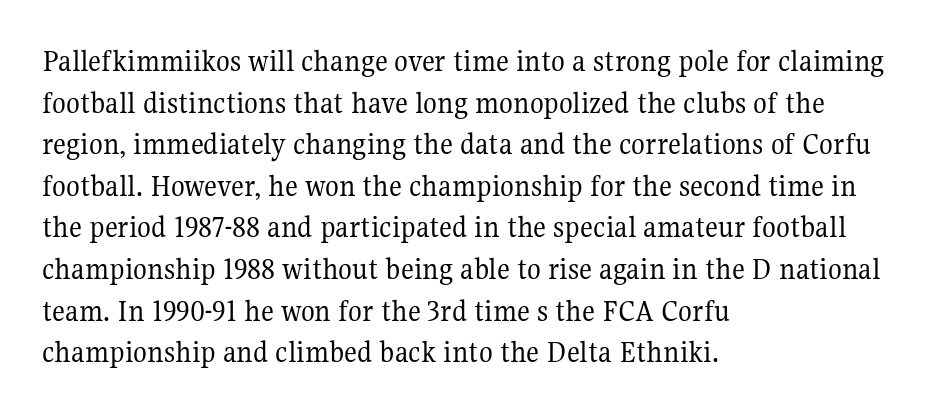
Stroke mass is kept to a normal reading level or below. Ordinary non-slanted type is in use. You could not count columns in this text — the font is proportionally spaced. Quick note: underline off. If you drew a ruler down the left edge, every line would touch it. Summary of vertical rhythm: regular, with standard interline spacing.
